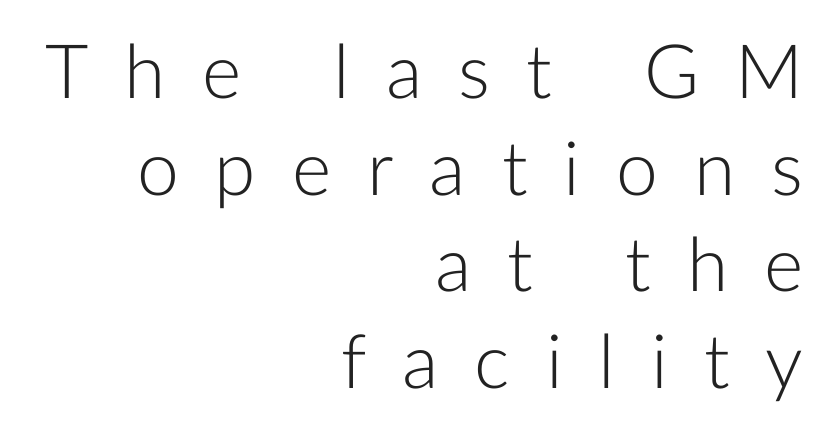
The image shows 75 px light sans-serif type, upright; set right-aligned, normal line spacing (1.29x), unusually wide letter spacing (+0.48 em), not underlined; low stroke contrast and a medium x-height.
